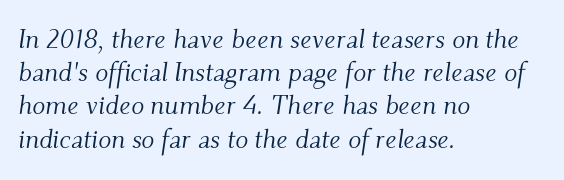
The image shows 27 px text type, italic (leaning right); set left-aligned, line spacing 1.23x, normal letter spacing, not underlined.
